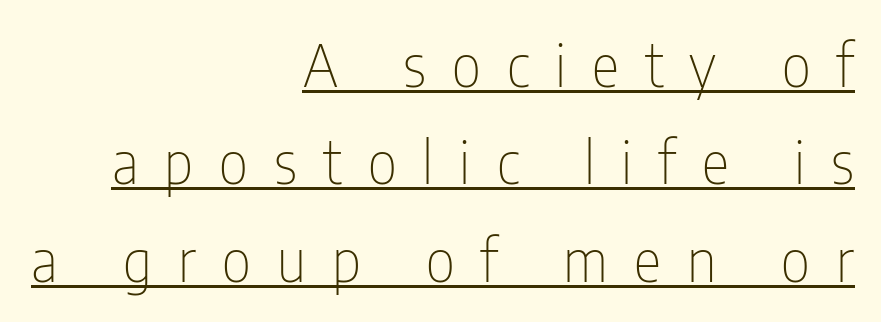
Q: Is the text bold? A: No.
Q: Is the text italic (slanted)? A: No, it is upright.
Q: Is the typeface a serif or a sans-serif typeface? A: Sans-serif.
Q: Is the text underlined? A: Yes.
Q: How is the paragraph aligned? A: Right-aligned.
Q: Is the spacing between letters normal or unusually wide? A: Unusually wide.
Q: Is the spacing between lines tight, normal or loose? A: Normal.
Q: Width (condensed, normal, or wide)? A: Condensed.
Q: Stroke contrast? A: Low.
Q: x-height? A: Medium.
Q: Monospaced? A: No.
